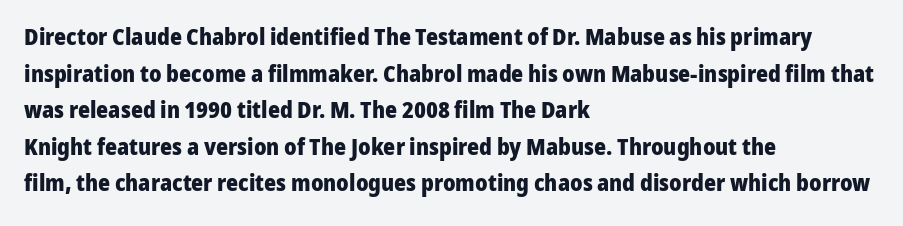
{"italic": "no", "bold": "yes", "underline": "no", "align": "left", "line_spacing": "normal", "line_spacing_ratio": 1.59, "letter_spacing": "normal", "letter_spacing_em": 0.0, "glyph_px": 23}
